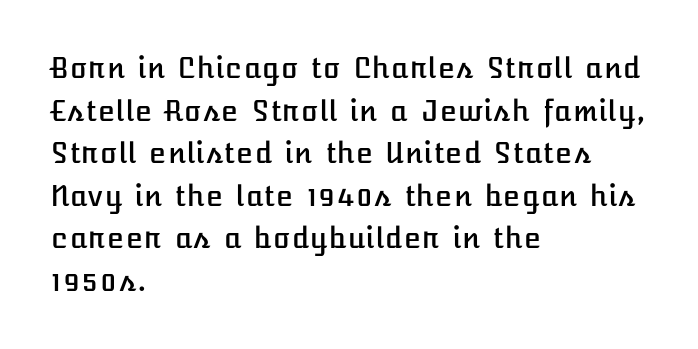
Q: Is the text italic (slanted)? A: No, it is upright.
Q: Is the text underlined? A: No.
Q: How is the paragraph aligned? A: Left-aligned.
Q: Is the spacing between letters normal or unusually wide? A: Normal.
Q: Is the spacing between lines tight, normal or loose? A: Normal.
Q: Width (condensed, normal, or wide)? A: Normal.
Q: Stroke contrast? A: Low.
Q: x-height? A: Medium.
